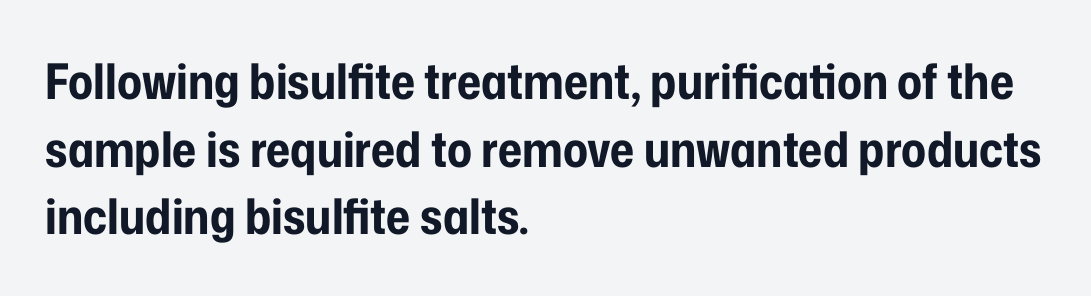
{"serif": "no", "italic": "no", "bold": "yes", "weight": "bold", "width": "condensed", "stroke_contrast": "low", "x_height": "medium", "monospaced": "no", "underline": "no", "align": "left", "line_spacing": "normal", "line_spacing_ratio": 1.38, "letter_spacing": "normal", "letter_spacing_em": 0.0, "glyph_px": 49}
